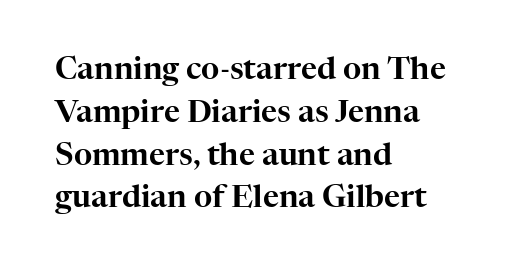
Notice how descenders clear the ascenders below comfortably — that's standard leading. Spacing verdict: proportional, widths tailored to each character. Notice how the passage keeps a crisp vertical edge on the left only. Ascenders rise straight up at ninety degrees. Tracking here is standard; glyphs follow each other at the usual distance. Descenders are the only things crossing below the line.
